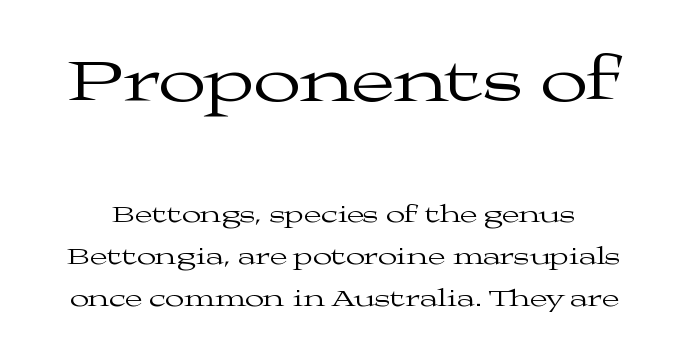
The image shows 63 px regular-weight, wide serif type, upright; set normal line spacing (1.69x), normal letter spacing, not underlined; the first (top) block is 2.52x larger; medium stroke contrast and a medium x-height.
